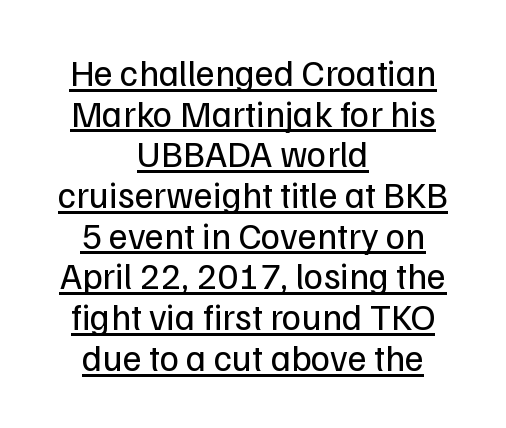
Q: Is the text bold? A: No.
Q: Is the text italic (slanted)? A: No, it is upright.
Q: Is the typeface a serif or a sans-serif typeface? A: Sans-serif.
Q: Is the text underlined? A: Yes.
Q: How is the paragraph aligned? A: Centered.
Q: Is the spacing between letters normal or unusually wide? A: Normal.
Q: Is the spacing between lines tight, normal or loose? A: Tight.
Q: Width (condensed, normal, or wide)? A: Normal.
Q: Stroke contrast? A: Low.
Q: x-height? A: Medium.
Q: Monospaced? A: No.
